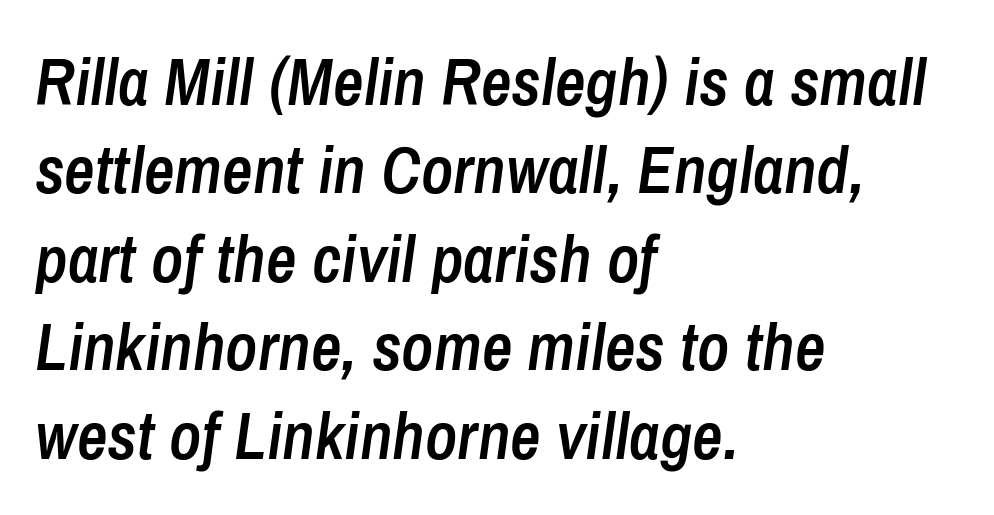
Q: Is the text bold? A: Semi-bold.
Q: Is the text italic (slanted)? A: Yes, it leans right by about 8 degrees.
Q: Is the text underlined? A: No.
Q: How is the paragraph aligned? A: Left-aligned.
Q: Is the spacing between letters normal or unusually wide? A: Normal.
Q: Is the spacing between lines tight, normal or loose? A: Normal.
Q: Width (condensed, normal, or wide)? A: Condensed.
Q: Stroke contrast? A: Low.
Q: x-height? A: Medium.
Q: Monospaced? A: No.
